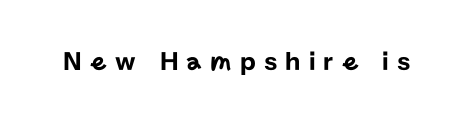
Q: Is the text italic (slanted)? A: No, it is upright.
Q: Is the text underlined? A: No.
Q: Is the spacing between letters normal or unusually wide? A: Unusually wide.
